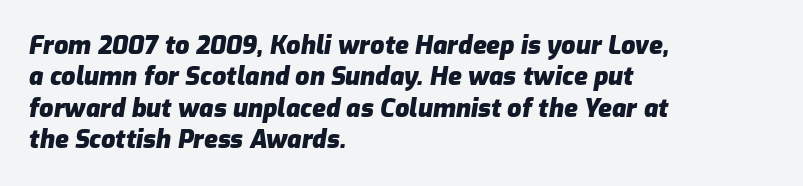
The image shows 25 px bold type, italic (leaning right); set left-aligned, normal line spacing (1.26x), normal letter spacing, not underlined.
